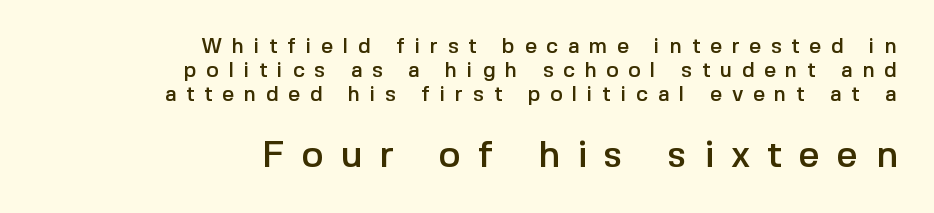
Whoever set this chose condensed vertical rhythm over breathing room. Letters rest on an invisible, unmarked baseline. The text was rendered using a sans face with plain stroke endings. Unlike italic type, these characters show no tilt at all. Each letter keeps its own natural width here, so spacing adapts to shape.
